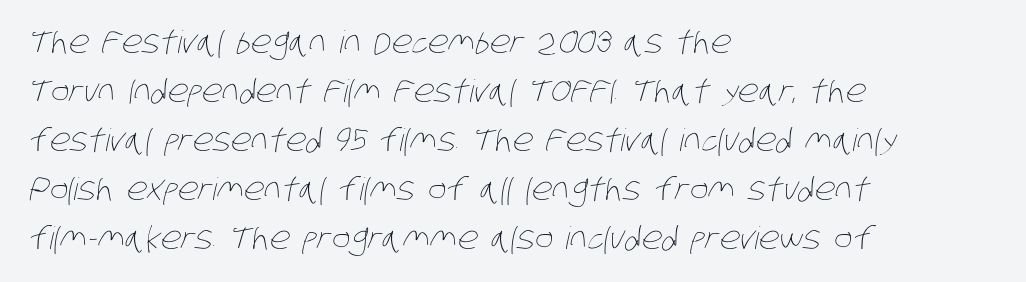
{"bold": "no", "weight": "thin", "width": "condensed", "stroke_contrast": "low", "x_height": "large", "monospaced": "no", "underline": "no", "align": "left", "line_spacing": "normal", "line_spacing_ratio": 1.58, "letter_spacing": "normal", "letter_spacing_em": 0.0, "glyph_px": 31}
